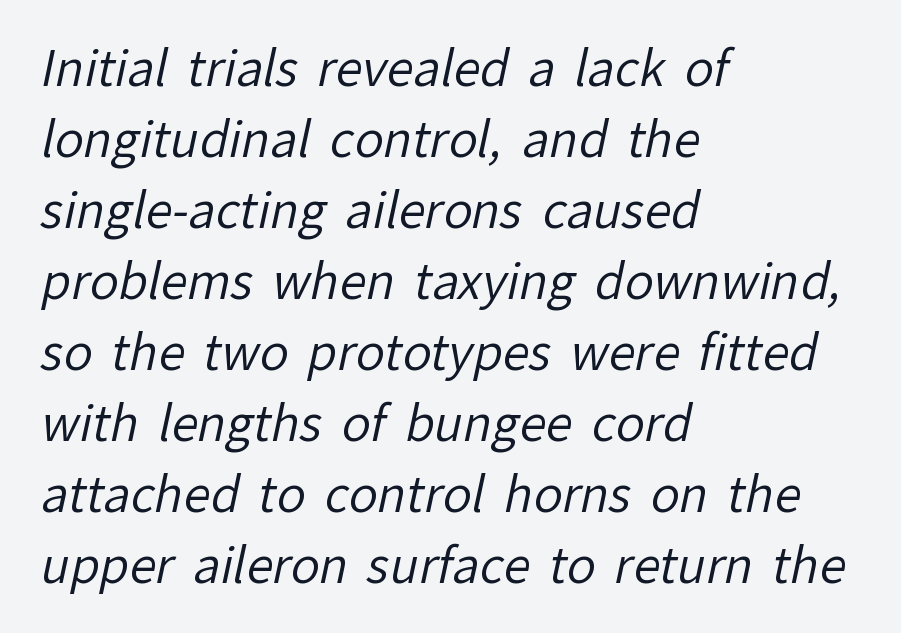
The image shows 48 px regular-weight sans-serif type; set left-aligned, normal line spacing (1.48x), normal letter spacing, not underlined; low stroke contrast and a medium x-height.
